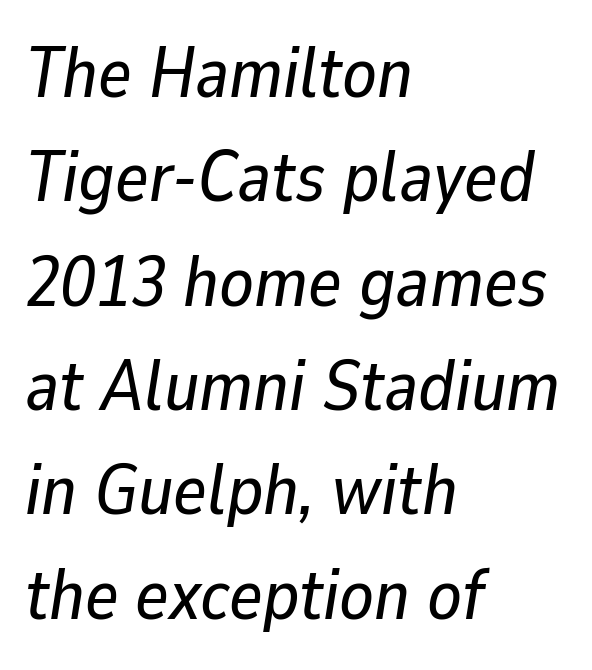
{"italic": "yes", "lean": "right", "slant_degrees": 9, "width": "normal", "stroke_contrast": "low", "x_height": "medium", "monospaced": "no", "underline": "no", "align": "left", "line_spacing": "normal", "line_spacing_ratio": 1.47, "letter_spacing": "normal", "letter_spacing_em": 0.0, "glyph_px": 71}
